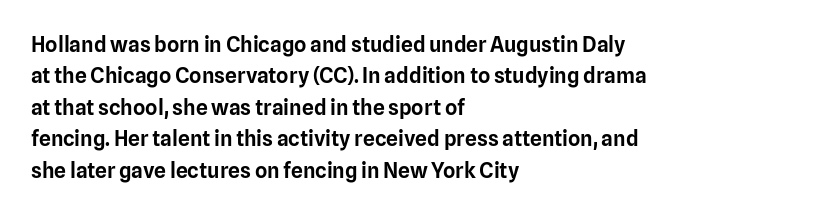
{"italic": "no", "underline": "no", "align": "left", "line_spacing": "normal", "line_spacing_ratio": 1.5, "letter_spacing": "normal", "letter_spacing_em": 0.0, "glyph_px": 21}
